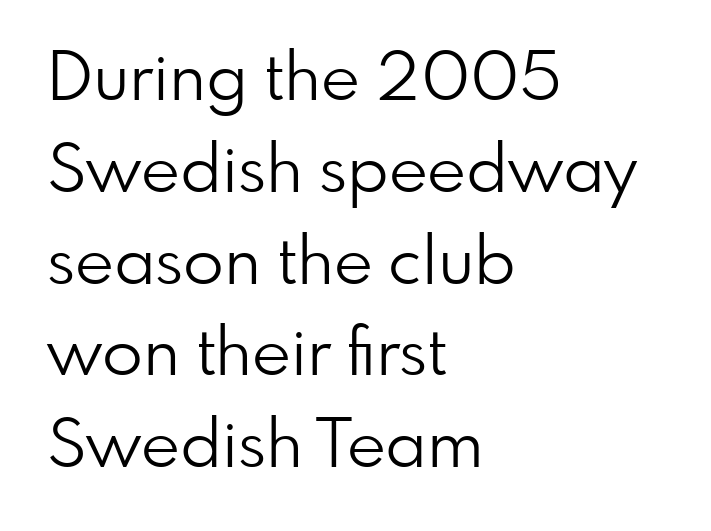
Q: Is the text bold? A: No.
Q: Is the text italic (slanted)? A: No, it is upright.
Q: Is the typeface a serif or a sans-serif typeface? A: Sans-serif.
Q: Is the text underlined? A: No.
Q: How is the paragraph aligned? A: Left-aligned.
Q: Is the spacing between letters normal or unusually wide? A: Normal.
Q: Is the spacing between lines tight, normal or loose? A: Normal.
Q: Width (condensed, normal, or wide)? A: Normal.
Q: Stroke contrast? A: Low.
Q: x-height? A: Small.
Q: Monospaced? A: No.
